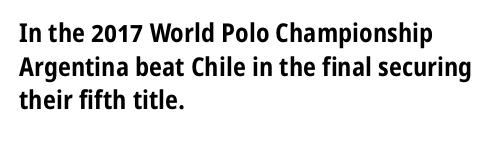
Regarding leading, the lines here are spaced in the standard way. Nothing unusual about the tracking: characters are spaced as the font intends. Clear beneath every line of the passage. The compositor pushed each line to the left boundary. Ascenders rise straight up at ninety degrees. The font is running at its bold setting.
